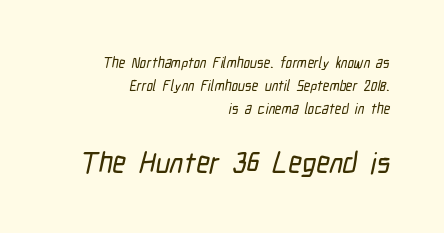
{"serif": "no", "width": "condensed", "stroke_contrast": "low", "x_height": "medium", "monospaced": "no", "underline": "no", "align": "right", "line_spacing": "normal", "line_spacing_ratio": 1.66, "letter_spacing": "normal", "letter_spacing_em": 0.0, "larger_block": "second", "size_ratio": 2.07, "glyph_px": 29}
